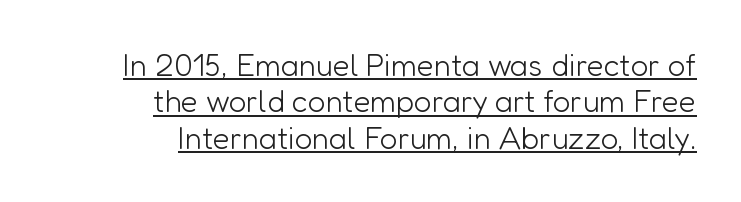
Q: Is the text bold? A: No.
Q: Is the text italic (slanted)? A: No, it is upright.
Q: Is the typeface a serif or a sans-serif typeface? A: Sans-serif.
Q: Is the text underlined? A: Yes.
Q: How is the paragraph aligned? A: Right-aligned.
Q: Is the spacing between letters normal or unusually wide? A: Normal.
Q: Width (condensed, normal, or wide)? A: Normal.
Q: Stroke contrast? A: Low.
Q: x-height? A: Medium.
Q: Monospaced? A: No.
